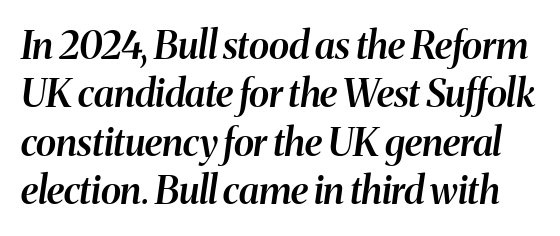
{"italic": "yes", "lean": "right", "slant_degrees": 8, "bold": "semi", "weight": "semibold", "width": "normal", "stroke_contrast": "medium", "x_height": "medium", "monospaced": "no", "underline": "no", "line_spacing": "normal", "line_spacing_ratio": 1.27, "letter_spacing": "normal", "letter_spacing_em": 0.0, "glyph_px": 38}
